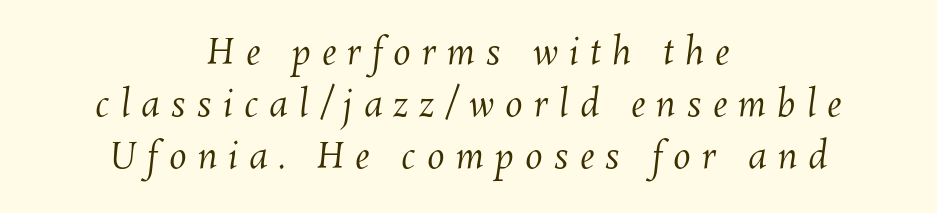
The letters advance in unequal steps, a hallmark of proportional type. This rendering uses center alignment, leaving both contours irregular but symmetric. Notice how descenders clear the ascenders below comfortably — that's standard leading. Nothing heavy about these letters — not bold at all. Does extra space separate the letters? Yes, quite a lot of it.
